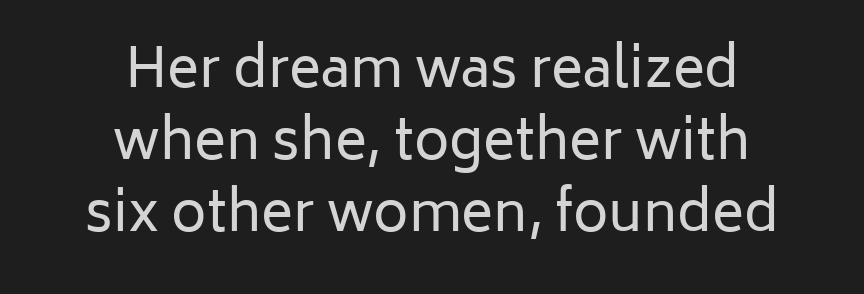
The zone under the glyphs is completely vacant. What's the leading like? Ordinary, nothing unusual. The weight would be labelled regular, book, light, or lighter still. Ascenders rise straight up at ninety degrees.
